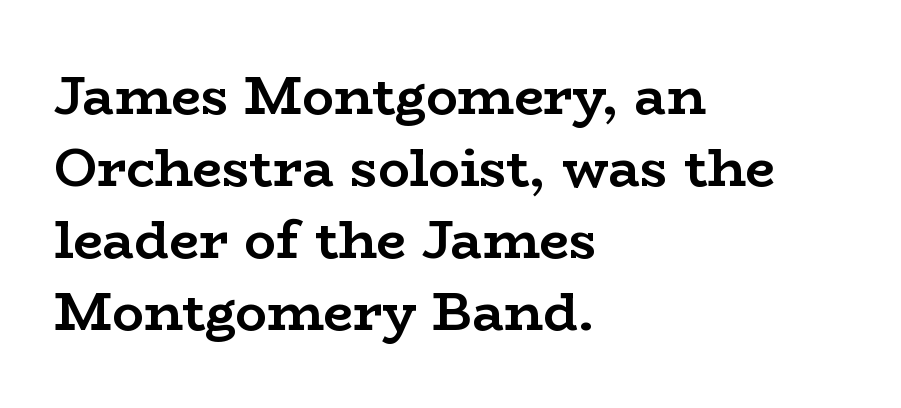
Q: Is the text bold? A: Yes.
Q: Is the text italic (slanted)? A: No, it is upright.
Q: Is the typeface a serif or a sans-serif typeface? A: Serif.
Q: Is the text underlined? A: No.
Q: How is the paragraph aligned? A: Left-aligned.
Q: Is the spacing between letters normal or unusually wide? A: Normal.
Q: Is the spacing between lines tight, normal or loose? A: Normal.
Q: Width (condensed, normal, or wide)? A: Wide.
Q: Stroke contrast? A: Low.
Q: x-height? A: Medium.
Q: Monospaced? A: No.
